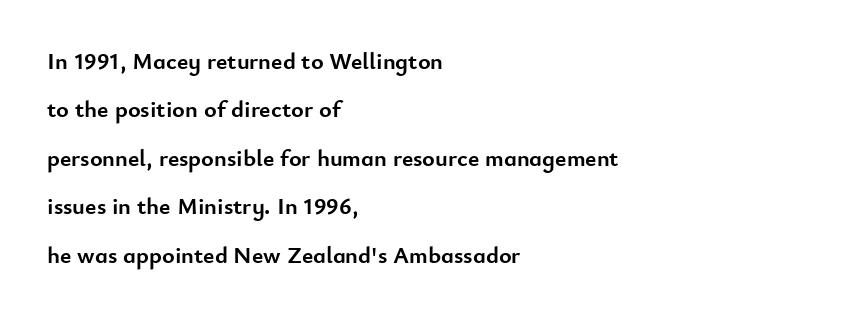
{"italic": "no", "bold": "yes", "underline": "no", "align": "left", "line_spacing": "loose", "line_spacing_ratio": 2.02, "letter_spacing": "normal", "letter_spacing_em": 0.0, "glyph_px": 24}
